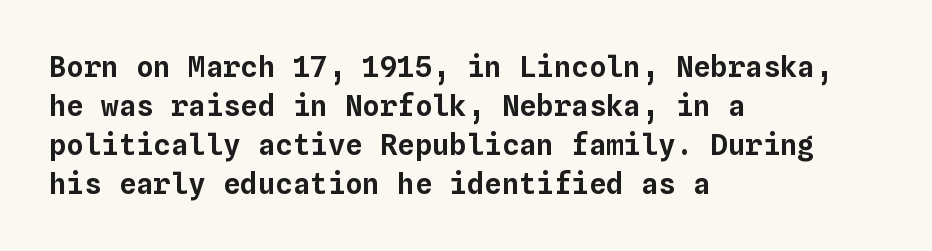
The image shows 29 px text type, upright, monospaced; set left-aligned, normal line spacing (1.35x), normal letter spacing, not underlined; low stroke contrast and a medium x-height.
